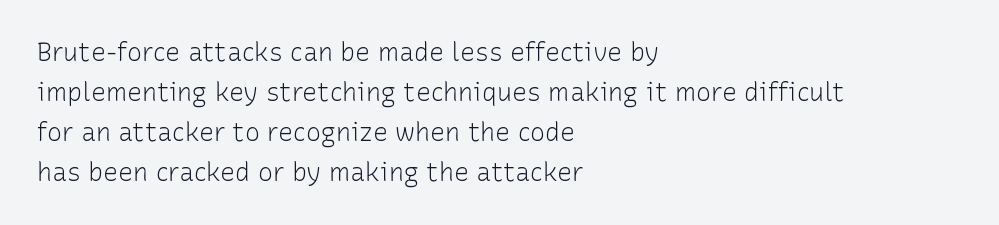
{"italic": "no", "bold": "no", "underline": "no", "align": "left", "line_spacing": "normal", "line_spacing_ratio": 1.6, "letter_spacing": "normal", "letter_spacing_em": 0.0, "glyph_px": 25}
